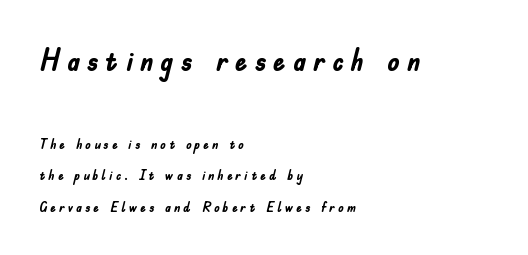
Q: Is the text bold? A: Yes.
Q: Is the text italic (slanted)? A: Yes.
Q: Is the typeface a serif or a sans-serif typeface? A: Sans-serif.
Q: Is the text underlined? A: No.
Q: How is the paragraph aligned? A: Left-aligned.
Q: Is the spacing between letters normal or unusually wide? A: Unusually wide.
Q: Is the spacing between lines tight, normal or loose? A: Loose.
Q: Which block of text is set in a larger size, the first (top) or the second (bottom)? A: The first (top) one.
Q: Width (condensed, normal, or wide)? A: Condensed.
Q: Stroke contrast? A: Low.
Q: x-height? A: Small.
Q: Monospaced? A: No.
